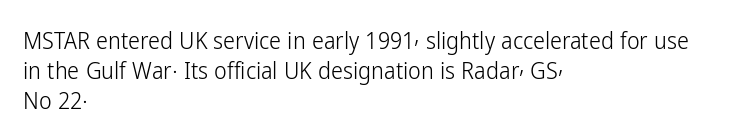
{"italic": "no", "bold": "no", "underline": "no", "align": "left", "line_spacing": "normal", "line_spacing_ratio": 1.25, "letter_spacing": "normal", "letter_spacing_em": 0.0, "glyph_px": 24}
